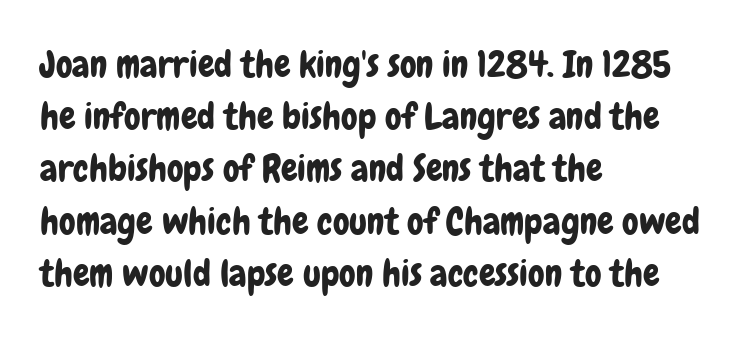
{"serif": "no", "italic": "no", "width": "condensed", "stroke_contrast": "low", "x_height": "medium", "monospaced": "no", "underline": "no", "align": "left", "line_spacing": "normal", "line_spacing_ratio": 1.41, "letter_spacing": "normal", "letter_spacing_em": 0.0, "glyph_px": 37}
